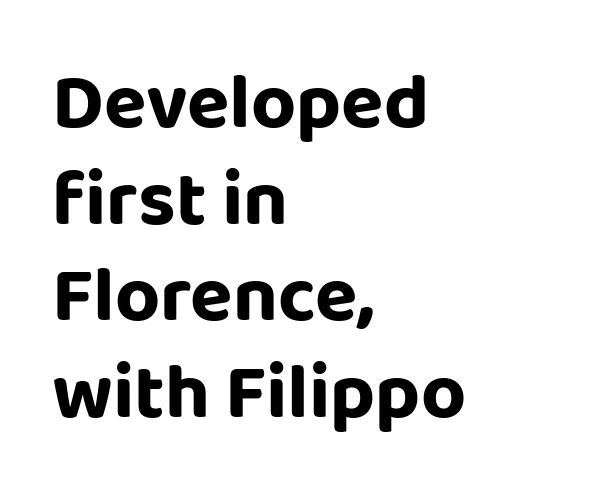
{"serif": "no", "italic": "no", "width": "normal", "stroke_contrast": "low", "x_height": "large", "monospaced": "no", "underline": "no", "align": "left", "line_spacing_ratio": 1.24, "letter_spacing": "normal", "letter_spacing_em": 0.0, "glyph_px": 78}
